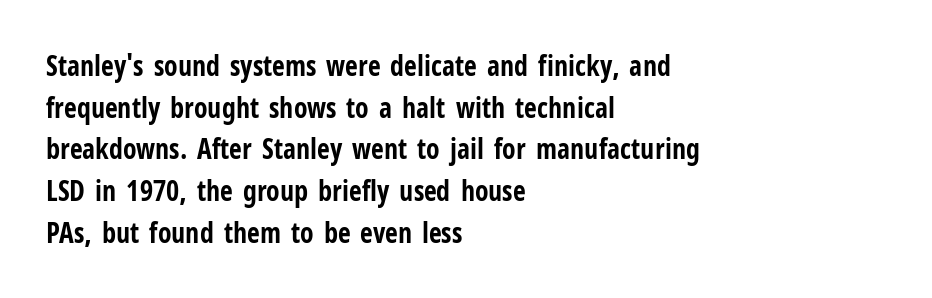
Q: Is the text bold? A: Yes.
Q: Is the text italic (slanted)? A: No, it is upright.
Q: Is the typeface a serif or a sans-serif typeface? A: Sans-serif.
Q: Is the text underlined? A: No.
Q: How is the paragraph aligned? A: Left-aligned.
Q: Is the spacing between letters normal or unusually wide? A: Normal.
Q: Is the spacing between lines tight, normal or loose? A: Normal.
Q: Width (condensed, normal, or wide)? A: Condensed.
Q: Stroke contrast? A: Low.
Q: x-height? A: Medium.
Q: Monospaced? A: No.
